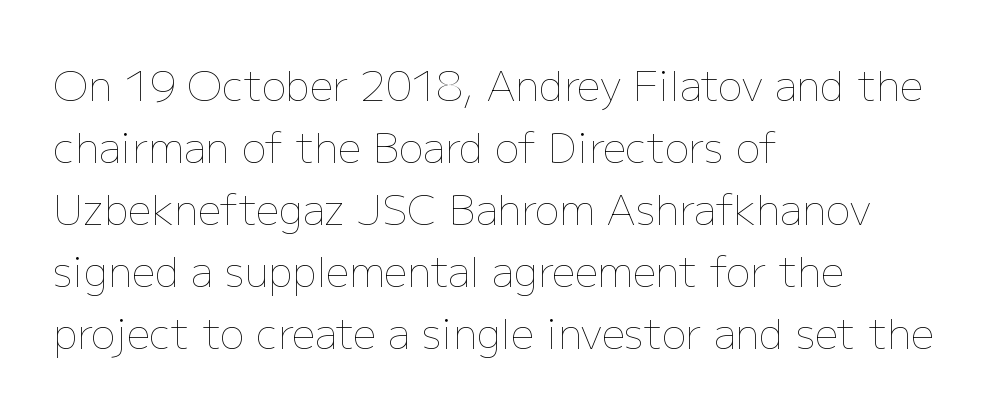
{"italic": "no", "bold": "no", "weight": "thin", "width": "normal", "stroke_contrast": "low", "x_height": "medium", "monospaced": "no", "underline": "no", "align": "left", "line_spacing": "normal", "line_spacing_ratio": 1.51, "letter_spacing": "normal", "letter_spacing_em": 0.0, "glyph_px": 41}
